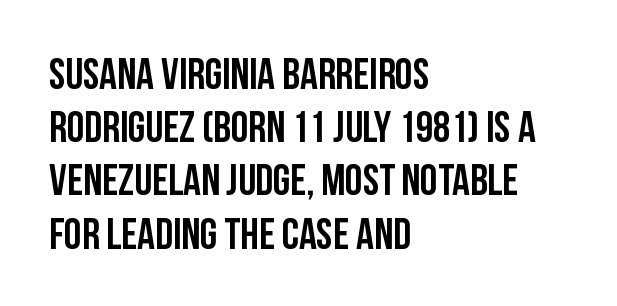
Q: Is the text italic (slanted)? A: No, it is upright.
Q: Is the typeface a serif or a sans-serif typeface? A: Sans-serif.
Q: Is the text underlined? A: No.
Q: How is the paragraph aligned? A: Left-aligned.
Q: Is the spacing between letters normal or unusually wide? A: Normal.
Q: Width (condensed, normal, or wide)? A: Condensed.
Q: Stroke contrast? A: Low.
Q: x-height? A: Large.
Q: Monospaced? A: No.
